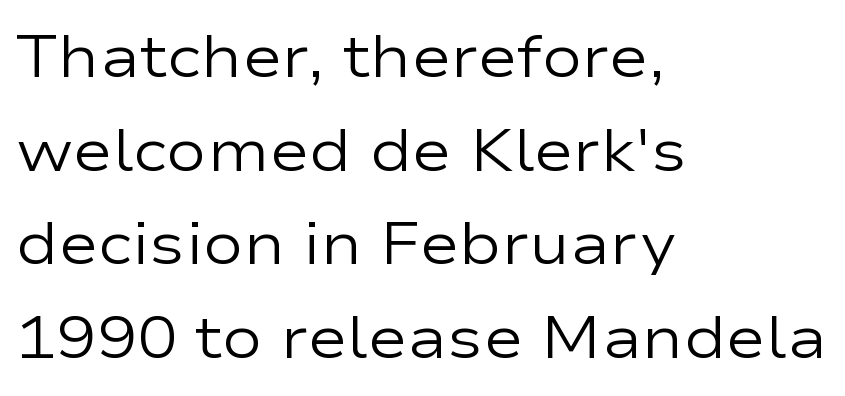
A typesetter would call this zero additional tracking. The paragraph has a hard left edge and a soft right edge. The type sits square on the baseline with zero lean. In terms of leading, this rendering sits right in the middle. Nobody drew a line under any word here. Spacing verdict: proportional, widths tailored to each character.
